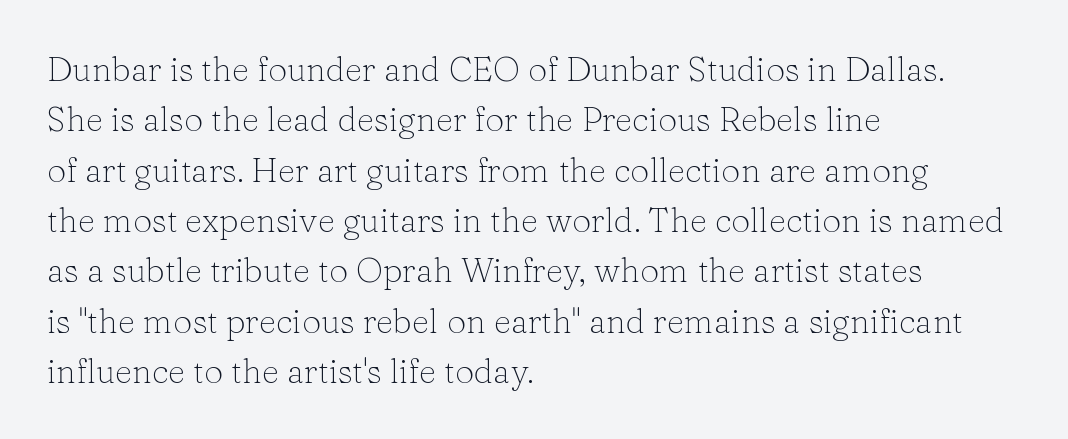
These lines keep a tight, regular rhythm from letter to letter. The passage shown is typed in a proportional face where columns would drift. Does the copy run flush right? No — it runs flush left. This sample keeps an unexceptional amount of space between lines. The letters stand upright; this is a roman face.
